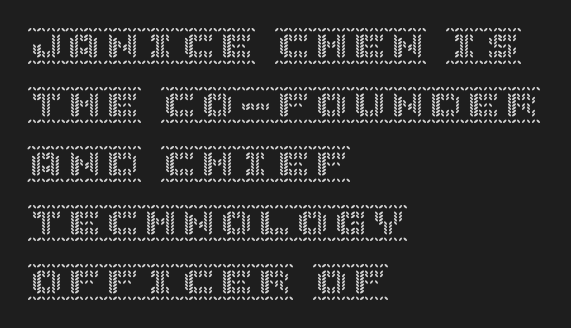
Q: Is the text italic (slanted)? A: No, it is upright.
Q: Is the text underlined? A: No.
Q: How is the paragraph aligned? A: Left-aligned.
Q: Is the spacing between letters normal or unusually wide? A: Normal.
Q: Is the spacing between lines tight, normal or loose? A: Normal.
Q: Width (condensed, normal, or wide)? A: Normal.
Q: x-height? A: Large.
